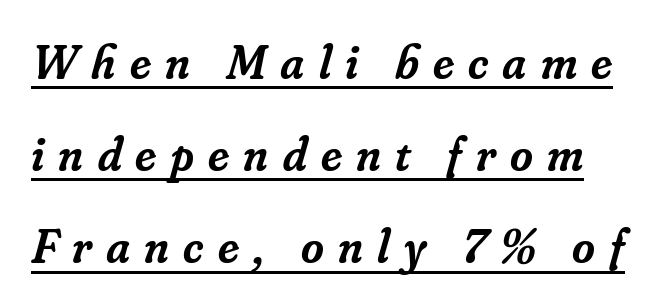
The image shows 49 px semibold serif type, italic (leaning right); set line spacing 1.88x, unusually wide letter spacing (+0.29 em), underlined; low stroke contrast and a small x-height.
